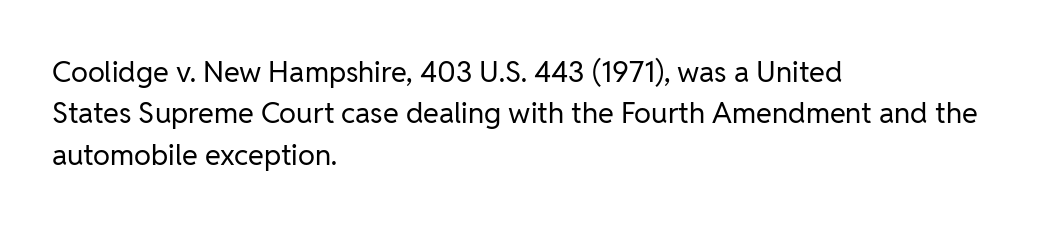
The image shows 29 px regular-weight sans-serif type, upright; set left-aligned, normal line spacing (1.43x), normal letter spacing, not underlined; low stroke contrast and a medium x-height.
